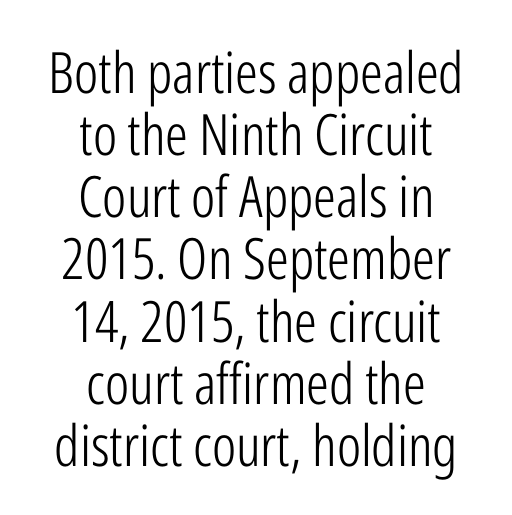
Q: Is the text bold? A: No.
Q: Is the text italic (slanted)? A: No, it is upright.
Q: Is the typeface a serif or a sans-serif typeface? A: Sans-serif.
Q: Is the text underlined? A: No.
Q: How is the paragraph aligned? A: Centered.
Q: Is the spacing between letters normal or unusually wide? A: Normal.
Q: Is the spacing between lines tight, normal or loose? A: Tight.
Q: Width (condensed, normal, or wide)? A: Condensed.
Q: Stroke contrast? A: Low.
Q: x-height? A: Medium.
Q: Monospaced? A: No.
